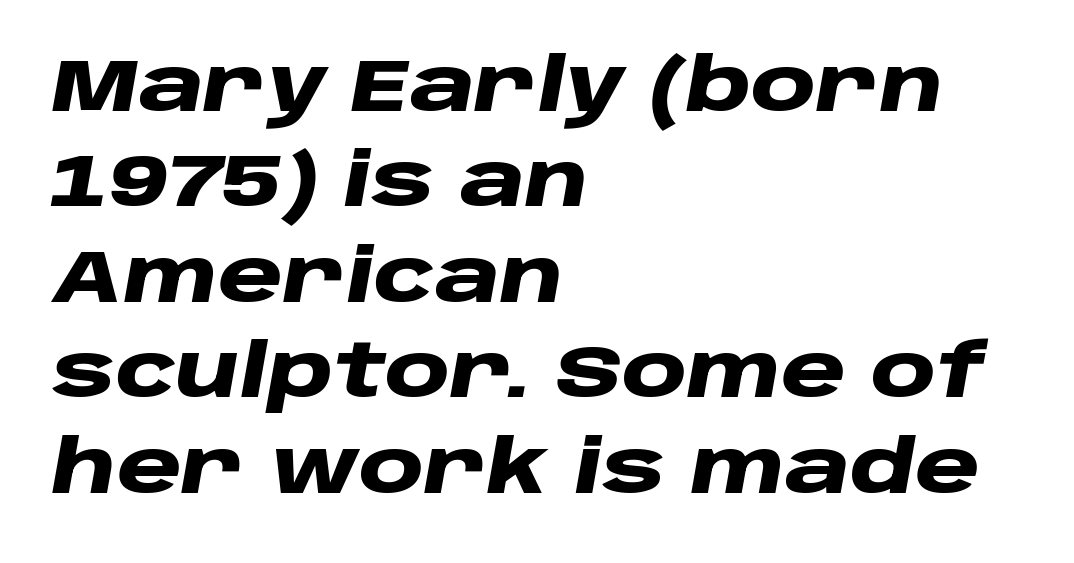
{"italic": "yes", "lean": "right", "slant_degrees": 10, "bold": "yes", "weight": "heavy", "width": "wide", "stroke_contrast": "low", "x_height": "large", "monospaced": "no", "underline": "no", "align": "left", "line_spacing": "normal", "line_spacing_ratio": 1.29, "letter_spacing": "normal", "letter_spacing_em": 0.0, "glyph_px": 74}
